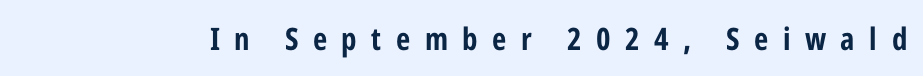
Typographic density is high because the face is bold. Tracking value appears strongly positive — letters spread wide. The type family on display is of the sans-serif kind. Quick note: not italic, upright. The rendering uses natural spacing where letterforms have individual widths. The space directly below the letters is spotless.
